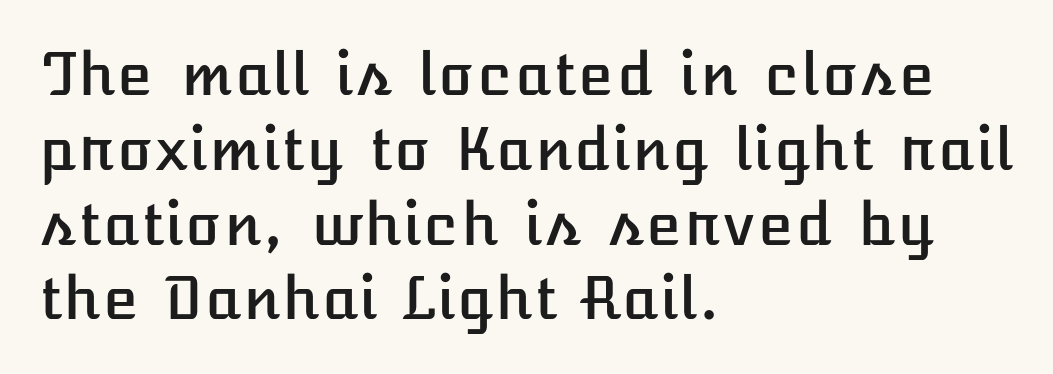
{"italic": "no", "width": "normal", "stroke_contrast": "low", "x_height": "medium", "underline": "no", "align": "left", "line_spacing": "normal", "line_spacing_ratio": 1.29, "letter_spacing": "normal", "letter_spacing_em": 0.0, "glyph_px": 58}
